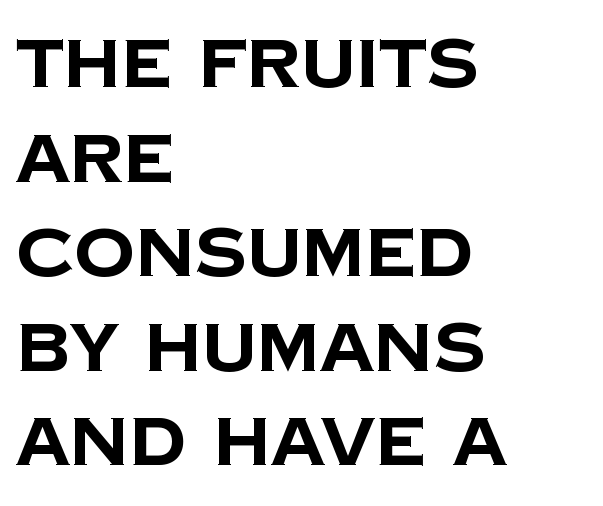
{"serif": "no", "bold": "yes", "weight": "bold", "width": "normal", "stroke_contrast": "low", "x_height": "large", "monospaced": "no", "underline": "no", "align": "left", "line_spacing": "normal", "line_spacing_ratio": 1.39, "letter_spacing": "normal", "letter_spacing_em": 0.0, "glyph_px": 68}
